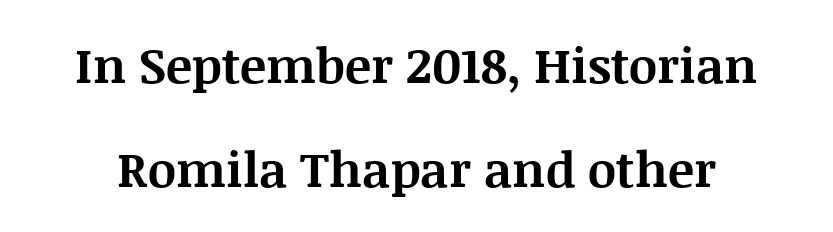
Typographically, this falls in the serif category. The passage shown is typed in a proportional face where columns would drift. Does the leading feel generous? Absolutely, it's lavish. Thick stems and heavy bowls — unmistakably bold. Unmarked baselines from the first word to the last. Words appear dense and cohesive because spacing is normal.
